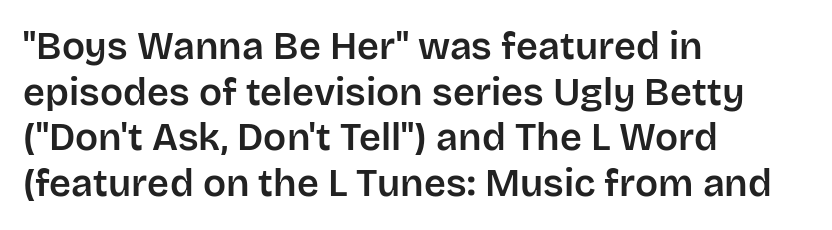
{"serif": "no", "italic": "no", "width": "normal", "stroke_contrast": "low", "x_height": "large", "monospaced": "no", "underline": "no", "align": "left", "line_spacing_ratio": 1.2, "letter_spacing": "normal", "letter_spacing_em": 0.0, "glyph_px": 38}
